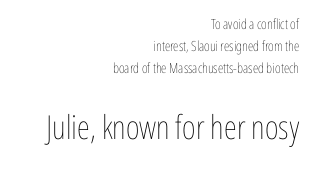
{"italic": "no", "bold": "no", "weight": "thin", "width": "condensed", "stroke_contrast": "low", "x_height": "medium", "monospaced": "no", "underline": "no", "align": "right", "line_spacing": "normal", "line_spacing_ratio": 1.56, "letter_spacing": "normal", "letter_spacing_em": 0.0, "larger_block": "second", "size_ratio": 2.36, "glyph_px": 33}
